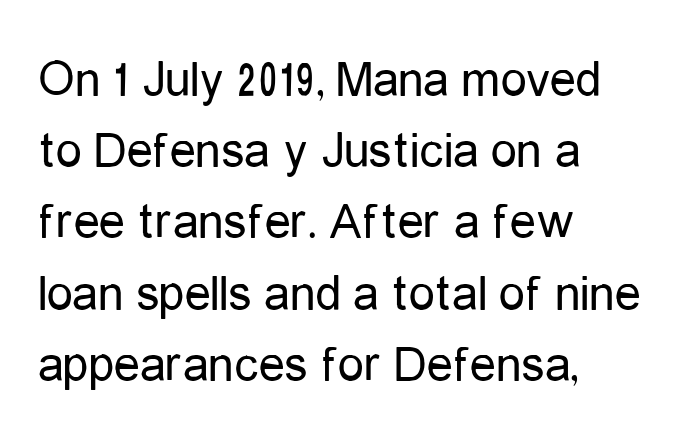
The image shows 52 px regular-weight, condensed sans-serif type, upright; set left-aligned, normal line spacing (1.37x), normal letter spacing, not underlined; low stroke contrast and a medium x-height.
